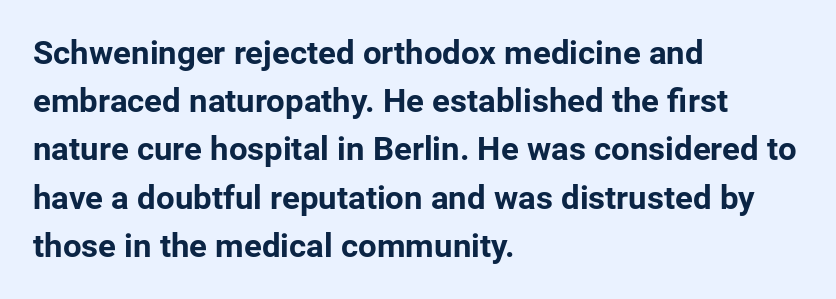
The face used here is proportionally spaced, like ordinary book or web type. Reading down the column, the eye jumps a familiar distance to each next line. The specimen reads as upright at a glance. The designer went with a sans here, leaving each stem footless. If you drew a ruler down the left edge, every line would touch it.
